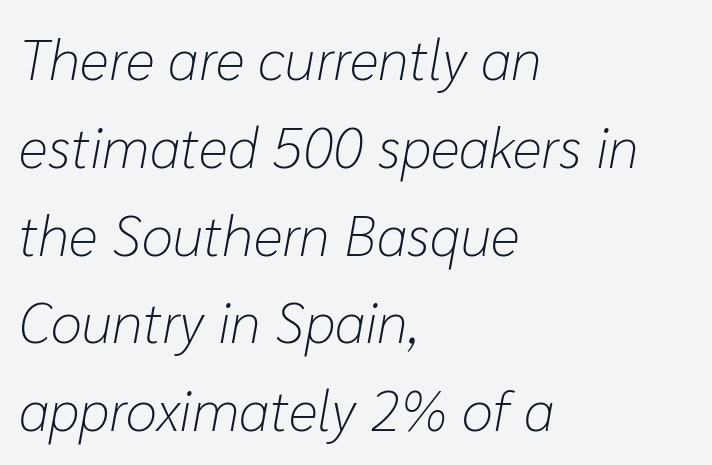
Nothing heavy about these letters — not bold at all. The vertical gap from one line to the next is medium. The face used here is proportionally spaced, like ordinary book or web type. Rendered with sloped, italic letterforms. Check the space under the baseline: it is left empty.
